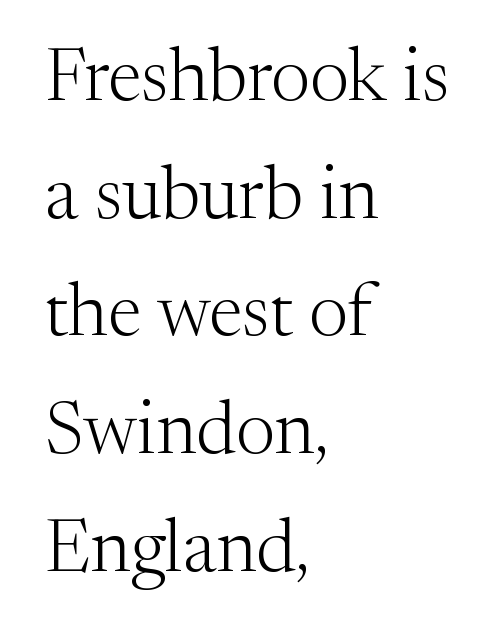
Q: Is the text bold? A: No.
Q: Is the text italic (slanted)? A: No, it is upright.
Q: Is the typeface a serif or a sans-serif typeface? A: Serif.
Q: Is the text underlined? A: No.
Q: How is the paragraph aligned? A: Left-aligned.
Q: Is the spacing between letters normal or unusually wide? A: Normal.
Q: Is the spacing between lines tight, normal or loose? A: Normal.
Q: Width (condensed, normal, or wide)? A: Normal.
Q: Stroke contrast? A: Medium.
Q: x-height? A: Medium.
Q: Monospaced? A: No.
